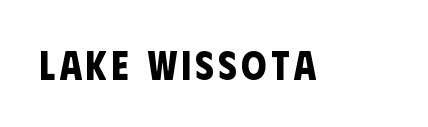
Q: Is the text bold? A: Yes.
Q: Is the typeface a serif or a sans-serif typeface? A: Sans-serif.
Q: Is the text underlined? A: No.
Q: Width (condensed, normal, or wide)? A: Condensed.
Q: Stroke contrast? A: Low.
Q: x-height? A: Large.
Q: Monospaced? A: No.
